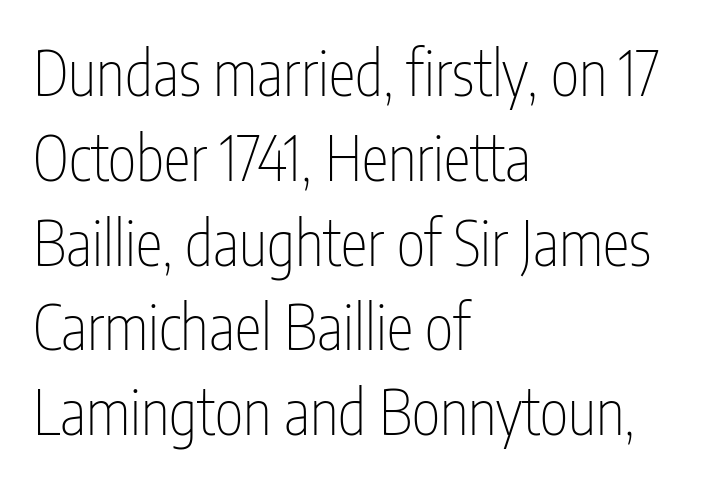
{"serif": "no", "italic": "no", "bold": "no", "weight": "thin", "width": "condensed", "stroke_contrast": "low", "x_height": "medium", "monospaced": "no", "underline": "no", "align": "left", "line_spacing": "normal", "line_spacing_ratio": 1.39, "letter_spacing": "normal", "letter_spacing_em": 0.0, "glyph_px": 61}
